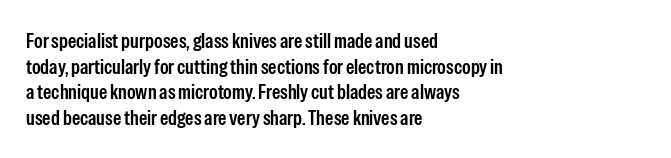
Q: Is the text italic (slanted)? A: No, it is upright.
Q: Is the text underlined? A: No.
Q: How is the paragraph aligned? A: Left-aligned.
Q: Is the spacing between letters normal or unusually wide? A: Normal.
